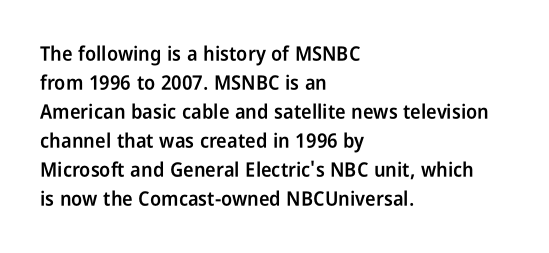
The typography opts for an upright posture over an oblique one. Descenders hang freely into open space. These lines sit exactly where default settings would place them. Stroke thickness is moderately raised; the sample reads as semibold. What stands out about the letter spacing? Nothing — it is the standard amount.
